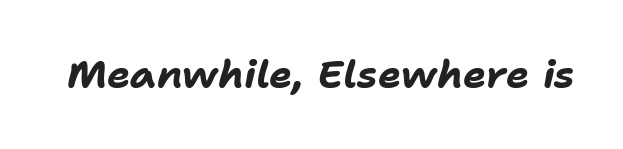
Q: Is the text bold? A: Yes.
Q: Is the text italic (slanted)? A: Yes, it leans right by about 11 degrees.
Q: Is the text underlined? A: No.
Q: Is the spacing between letters normal or unusually wide? A: Normal.
Q: Width (condensed, normal, or wide)? A: Normal.
Q: Stroke contrast? A: Low.
Q: x-height? A: Medium.
Q: Monospaced? A: No.
